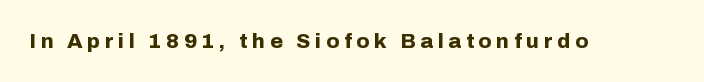
{"italic": "no", "bold": "yes", "underline": "no", "letter_spacing": "wide", "letter_spacing_em": 0.22, "glyph_px": 21}
